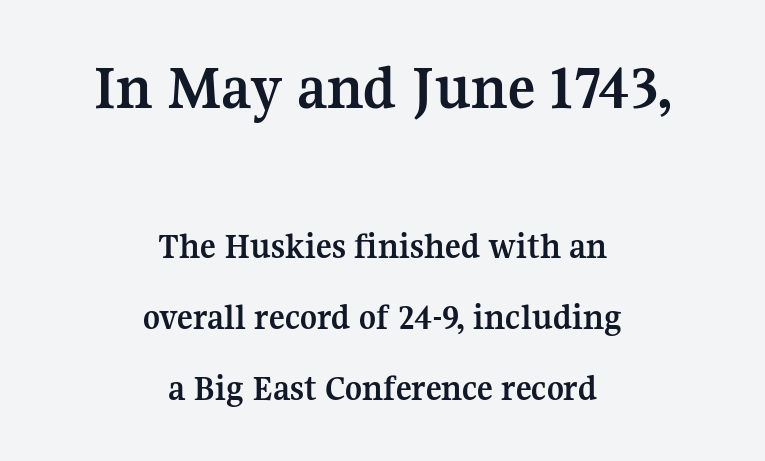
Letter spacing: default. The strokes are fattened all the way to bold. The paragraph has two soft edges and a firm central axis. Proportional: the letters do not fall into vertical columns. Reading top to bottom, the characters get smaller at the block break.
